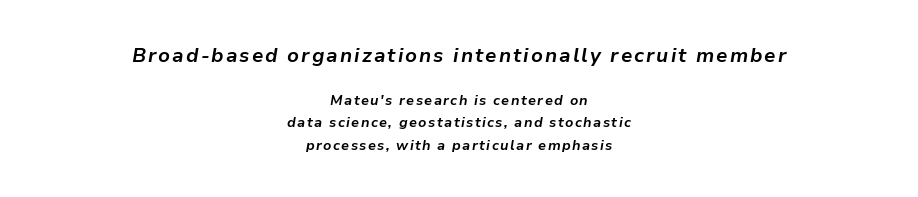
The image shows 20 px bold type, italic (leaning right); set centered, normal line spacing (1.63x), not underlined; the first (top) block is 1.43x larger.
